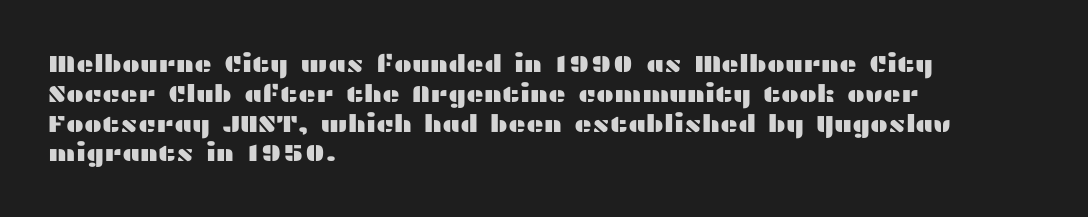
This sample uses an upright cut, with every glyph sitting square on the baseline. The space beneath each line is pristine and unruled. Short note: letters normally spaced. A classic flush-left, rag-right setting is used for this passage.
